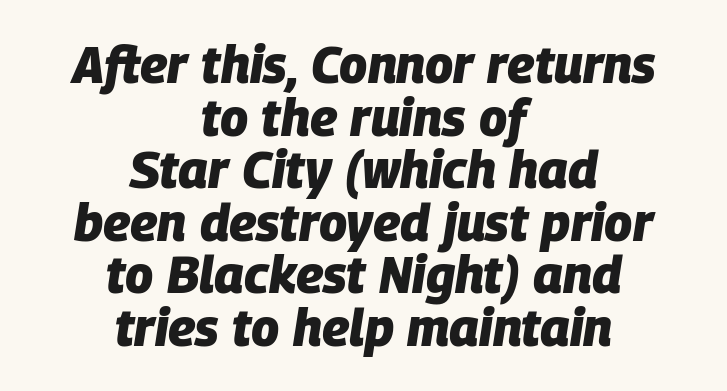
These lines huddle together more closely than default settings would place them. Each letter keeps its own natural width here, so spacing adapts to shape. Here the glyphs are tracked normally, forming tight word shapes. The typography opts for an oblique posture over an upright one. Unmarked baselines from the first word to the last.
